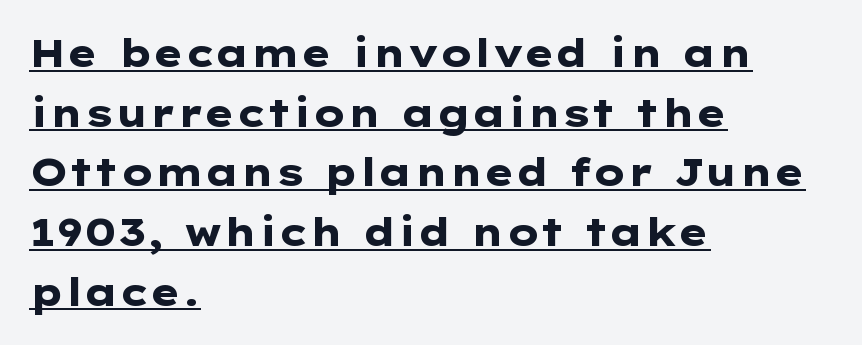
Look at the bottom of the vertical strokes: they stop flat, with no serifs. The type is set solid horizontally, with unmodified tracking. The sample's only ornament is a line tracing under the words. It's the straight-up-and-down kind of type. The designer left line spacing at the default. Typeset ragged right — the left edge is the straight one.
